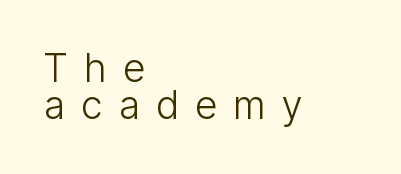
Each line starts at the same left margin while the right side varies. The designer dialed line spacing down below the default. Is there any slant? The stems are plumb. The designer went with a sans here, leaving each stem footless.
